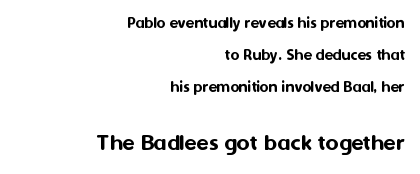
{"italic": "no", "underline": "no", "align": "right", "line_spacing_ratio": 1.88, "letter_spacing": "normal", "letter_spacing_em": 0.0, "larger_block": "second", "size_ratio": 1.47, "glyph_px": 25}
